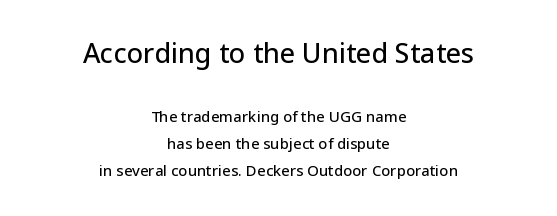
Q: Is the text italic (slanted)? A: No, it is upright.
Q: Is the text underlined? A: No.
Q: How is the paragraph aligned? A: Centered.
Q: Is the spacing between letters normal or unusually wide? A: Normal.
Q: Which block of text is set in a larger size, the first (top) or the second (bottom)? A: The first (top) one.
